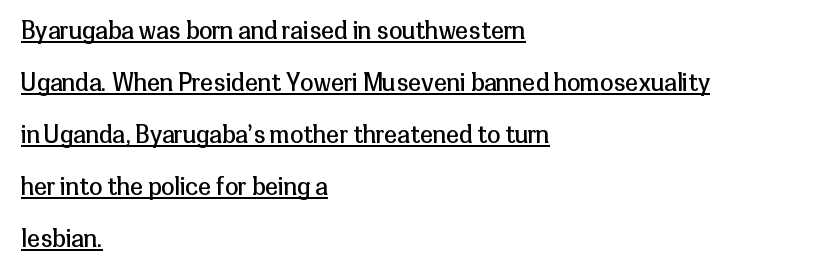
Q: Is the text bold? A: No.
Q: Is the text italic (slanted)? A: No, it is upright.
Q: Is the text underlined? A: Yes.
Q: How is the paragraph aligned? A: Left-aligned.
Q: Is the spacing between letters normal or unusually wide? A: Normal.
Q: Is the spacing between lines tight, normal or loose? A: Loose.
